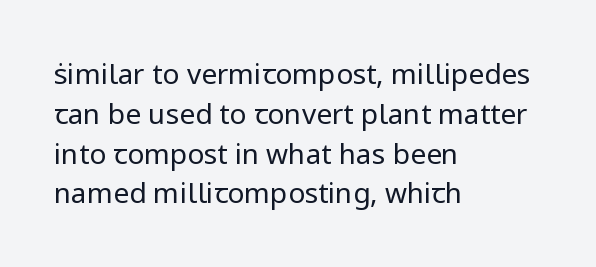
The image shows 28 px regular-weight sans-serif type, upright; set left-aligned, normal line spacing (1.42x), normal letter spacing, not underlined; low stroke contrast and a medium x-height.
